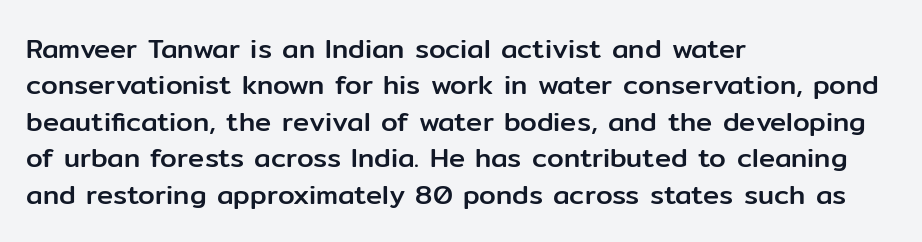
Q: Is the text italic (slanted)? A: No, it is upright.
Q: Is the text underlined? A: No.
Q: How is the paragraph aligned? A: Left-aligned.
Q: Is the spacing between letters normal or unusually wide? A: Normal.
Q: Is the spacing between lines tight, normal or loose? A: Normal.
